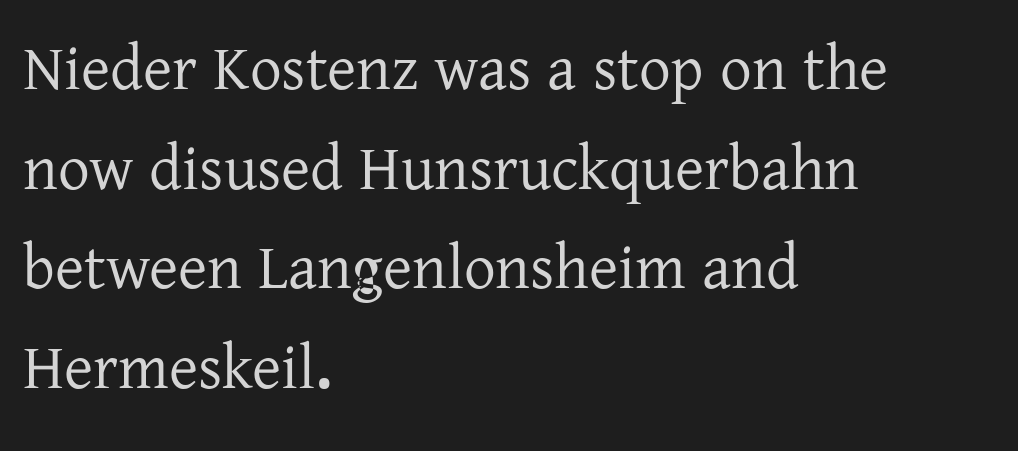
Q: Is the text italic (slanted)? A: No, it is upright.
Q: Is the typeface a serif or a sans-serif typeface? A: Serif.
Q: Is the text underlined? A: No.
Q: How is the paragraph aligned? A: Left-aligned.
Q: Is the spacing between letters normal or unusually wide? A: Normal.
Q: Is the spacing between lines tight, normal or loose? A: Normal.
Q: Width (condensed, normal, or wide)? A: Normal.
Q: Stroke contrast? A: Low.
Q: x-height? A: Medium.
Q: Monospaced? A: No.
